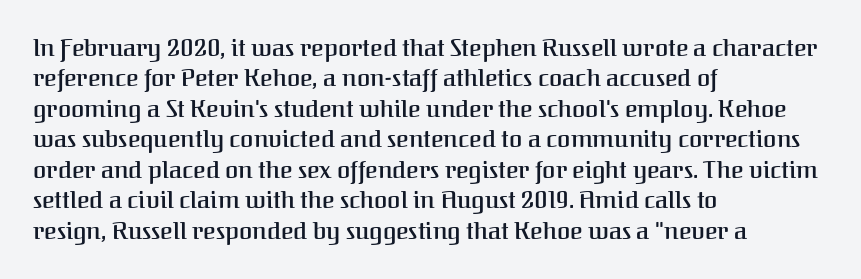
Q: Is the text bold? A: Semi-bold.
Q: Is the text italic (slanted)? A: No, it is upright.
Q: Is the text underlined? A: No.
Q: How is the paragraph aligned? A: Left-aligned.
Q: Is the spacing between letters normal or unusually wide? A: Normal.
Q: Is the spacing between lines tight, normal or loose? A: Normal.
